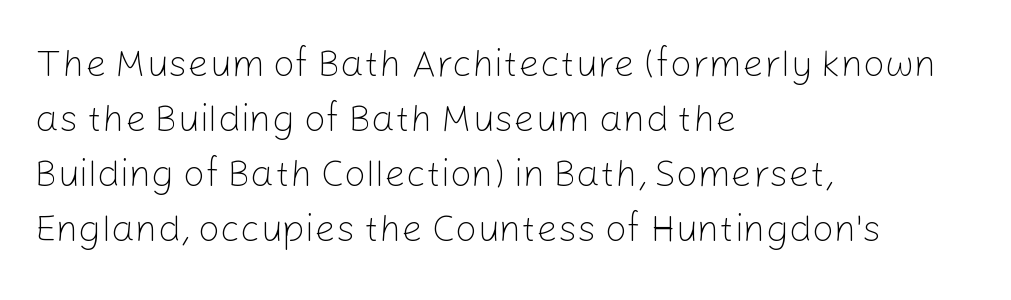
The image shows 38 px light sans-serif type, upright; set left-aligned, normal line spacing (1.45x), normal letter spacing, not underlined; low stroke contrast and a medium x-height.
